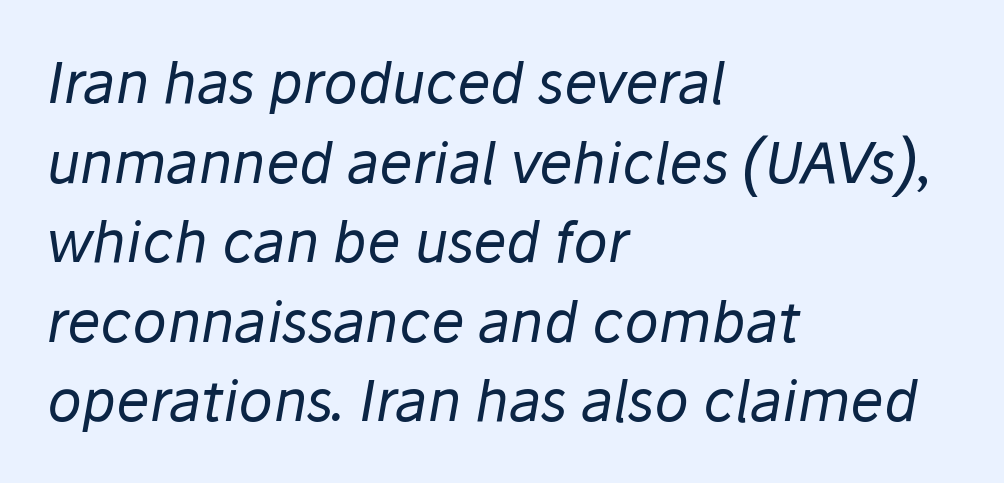
{"italic": "yes", "lean": "right", "slant_degrees": 10, "bold": "no", "weight": "regular", "width": "normal", "stroke_contrast": "low", "x_height": "medium", "monospaced": "no", "underline": "no", "align": "left", "line_spacing": "normal", "line_spacing_ratio": 1.42, "letter_spacing": "normal", "letter_spacing_em": 0.0, "glyph_px": 56}
